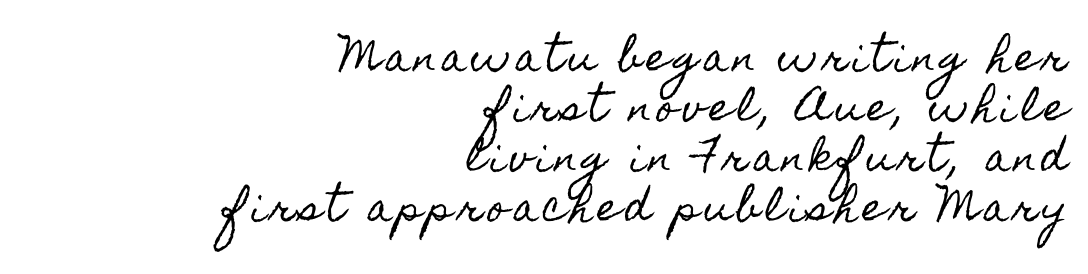
You could not count columns in this text — the font is proportionally spaced. The compositor pushed each line to the right boundary. Bare-footed words on every line. One glance says typical: line gaps are just what's usual.
